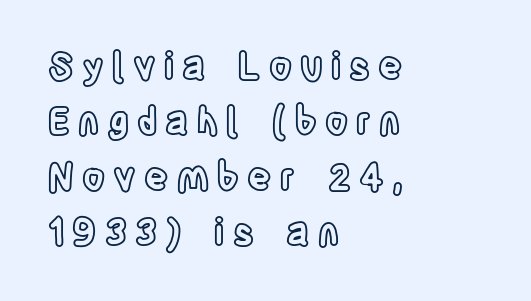
Q: Is the text italic (slanted)? A: No, it is upright.
Q: Is the text underlined? A: No.
Q: How is the paragraph aligned? A: Left-aligned.
Q: Is the spacing between letters normal or unusually wide? A: Unusually wide.
Q: Is the spacing between lines tight, normal or loose? A: Normal.
Q: Width (condensed, normal, or wide)? A: Condensed.
Q: x-height? A: Large.
Q: Monospaced? A: No.
